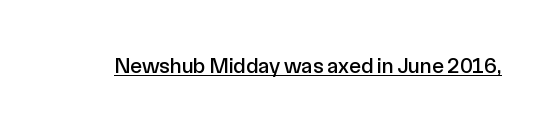
Q: Is the text italic (slanted)? A: No, it is upright.
Q: Is the text underlined? A: Yes.
Q: Is the spacing between letters normal or unusually wide? A: Normal.
